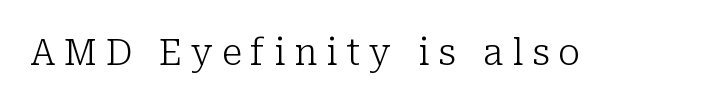
Q: Is the text bold? A: No.
Q: Is the text italic (slanted)? A: No, it is upright.
Q: Is the typeface a serif or a sans-serif typeface? A: Serif.
Q: Is the text underlined? A: No.
Q: Is the spacing between letters normal or unusually wide? A: Unusually wide.
Q: Width (condensed, normal, or wide)? A: Normal.
Q: Stroke contrast? A: Low.
Q: x-height? A: Medium.
Q: Monospaced? A: No.
